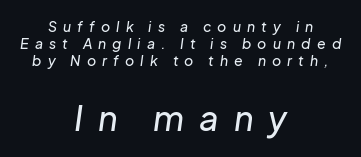
The image shows 34 px text type, italic (leaning right); set centered, line spacing 1.23x, unusually wide letter spacing (+0.44 em), not underlined; the second (bottom) block is 2.43x larger; low stroke contrast and a medium x-height.
